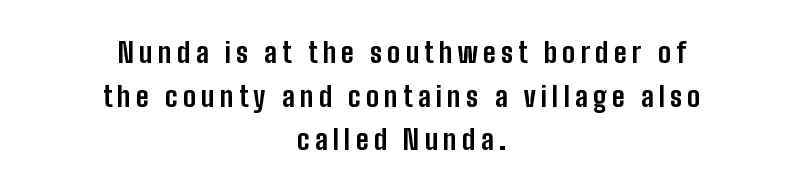
Does the lettering tilt? It doesn't — this is upright. The letters advance in unequal steps, a hallmark of proportional type. Alignment: centered. The type family on display is of the sans-serif kind. Each new line begins a customary step beneath the previous one.
